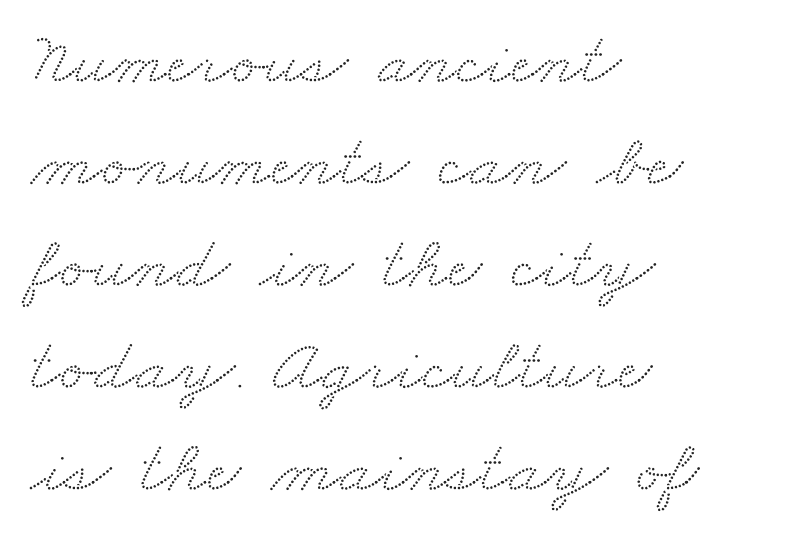
{"serif": "yes", "width": "wide", "stroke_contrast": "medium", "x_height": "small", "monospaced": "no", "underline": "no", "align": "left", "line_spacing": "normal", "line_spacing_ratio": 1.36, "letter_spacing": "normal", "letter_spacing_em": 0.0, "glyph_px": 75}
